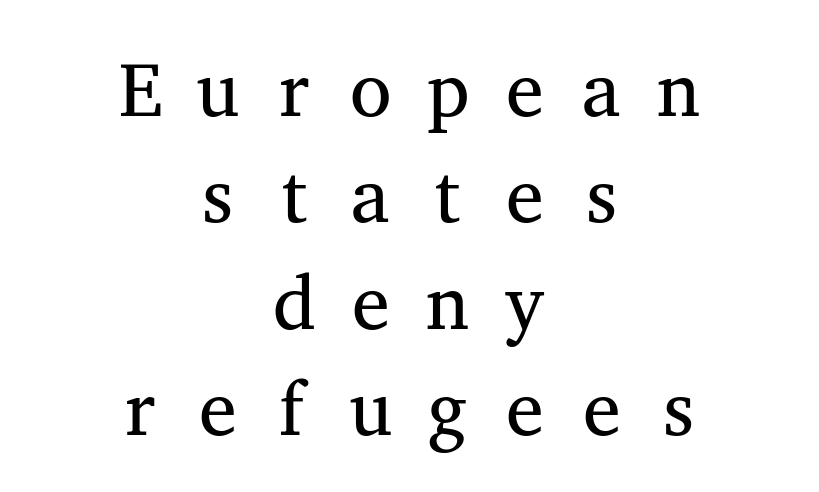
The image shows 76 px regular-weight, wide serif type, upright, monospaced; set centered, normal line spacing (1.4x), unusually wide letter spacing (+0.23 em), not underlined; medium stroke contrast and a medium x-height.
